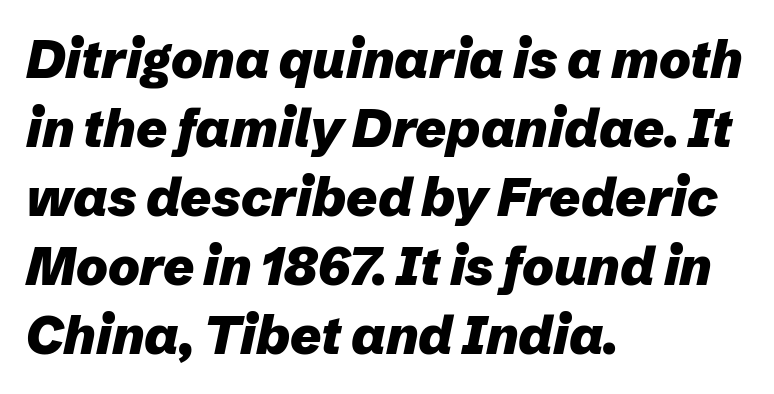
{"italic": "yes", "lean": "right", "slant_degrees": 12, "bold": "yes", "weight": "heavy", "width": "normal", "stroke_contrast": "low", "x_height": "medium", "monospaced": "no", "underline": "no", "align": "left", "line_spacing": "normal", "line_spacing_ratio": 1.3, "letter_spacing": "normal", "letter_spacing_em": 0.0, "glyph_px": 53}
